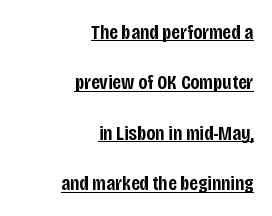
{"italic": "no", "bold": "semi", "underline": "yes", "align": "right", "line_spacing": "loose", "line_spacing_ratio": 2.4, "letter_spacing": "normal", "letter_spacing_em": 0.0, "glyph_px": 21}
